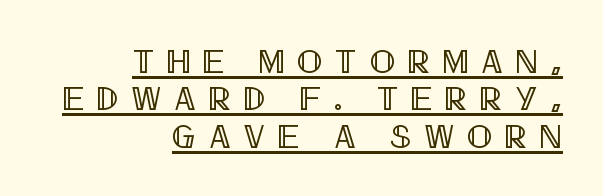
Q: Is the text italic (slanted)? A: No, it is upright.
Q: Is the text underlined? A: Yes.
Q: How is the paragraph aligned? A: Right-aligned.
Q: Is the spacing between letters normal or unusually wide? A: Unusually wide.
Q: Is the spacing between lines tight, normal or loose? A: Tight.
Q: Width (condensed, normal, or wide)? A: Condensed.
Q: x-height? A: Large.
Q: Monospaced? A: No.
